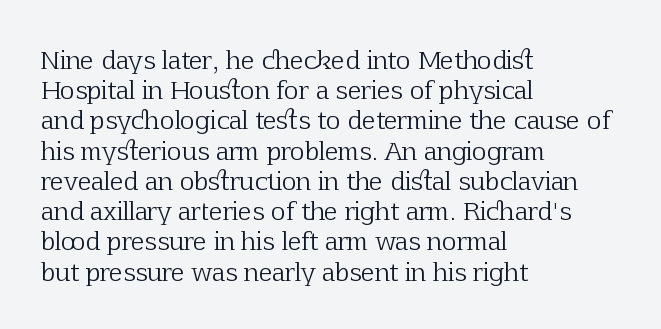
The image shows 25 px text type, upright; set left-aligned, line spacing 1.21x, normal letter spacing, not underlined.
